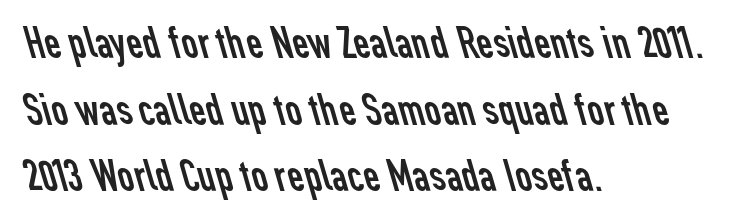
{"serif": "no", "bold": "no", "weight": "regular", "width": "normal", "stroke_contrast": "low", "x_height": "medium", "monospaced": "no", "underline": "no", "align": "left", "line_spacing": "normal", "line_spacing_ratio": 1.48, "letter_spacing": "normal", "letter_spacing_em": 0.0, "glyph_px": 45}
